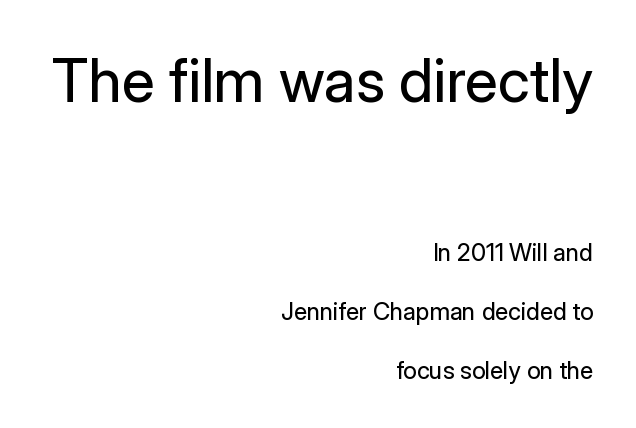
Q: Is the text bold? A: No.
Q: Is the text italic (slanted)? A: No, it is upright.
Q: Is the typeface a serif or a sans-serif typeface? A: Sans-serif.
Q: Is the text underlined? A: No.
Q: How is the paragraph aligned? A: Right-aligned.
Q: Is the spacing between letters normal or unusually wide? A: Normal.
Q: Is the spacing between lines tight, normal or loose? A: Loose.
Q: Which block of text is set in a larger size, the first (top) or the second (bottom)? A: The first (top) one.
Q: Width (condensed, normal, or wide)? A: Normal.
Q: Stroke contrast? A: Low.
Q: x-height? A: Medium.
Q: Monospaced? A: No.
